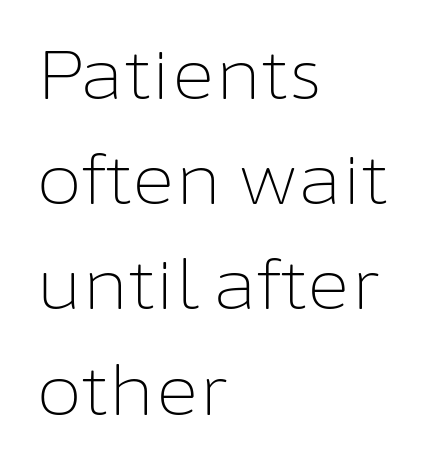
The image shows 67 px light sans-serif type, upright; set left-aligned, normal line spacing (1.57x), normal letter spacing, not underlined; low stroke contrast and a medium x-height.
